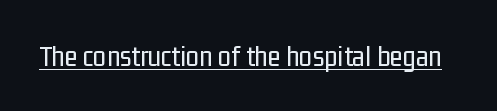
The typesetting does not lean heavy: it is not bold. Here the designer chose a conventional face with non-uniform glyph widths. The rendering shows plain stroke endings on the letterforms — a sans-serif design. Spacing between characters is what you'd get straight out of the box.
